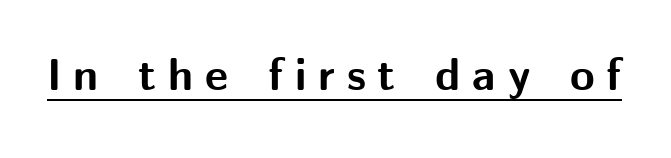
Q: Is the text bold? A: Yes.
Q: Is the text italic (slanted)? A: No, it is upright.
Q: Is the typeface a serif or a sans-serif typeface? A: Sans-serif.
Q: Is the text underlined? A: Yes.
Q: Is the spacing between letters normal or unusually wide? A: Unusually wide.
Q: Width (condensed, normal, or wide)? A: Normal.
Q: Stroke contrast? A: Medium.
Q: x-height? A: Medium.
Q: Monospaced? A: No.
